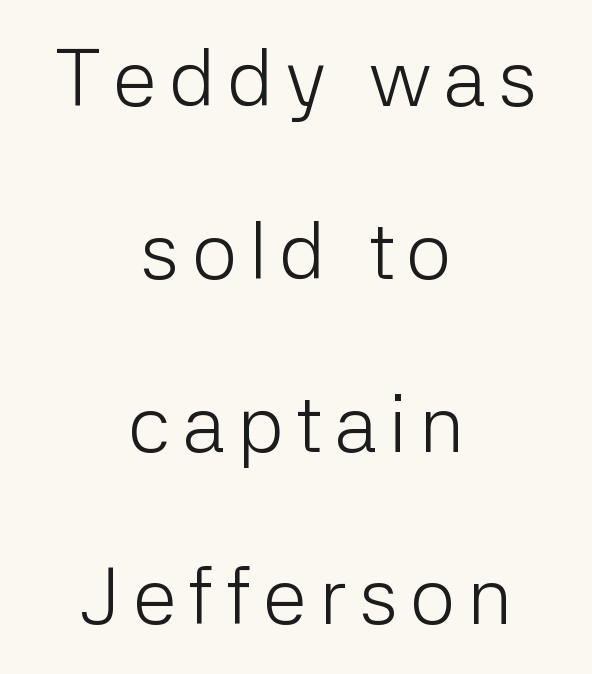
The image shows 80 px light sans-serif type, upright; set centered, loose line spacing (2.16x), not underlined; low stroke contrast and a medium x-height.
